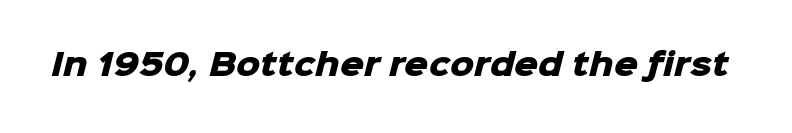
A typesetter would call this proportional, since set widths differ per character. The tracking reads as untouched default to a designer's eye. Every letter is thick-stroked: bold, no question. Note: no serifs on the glyphs.
